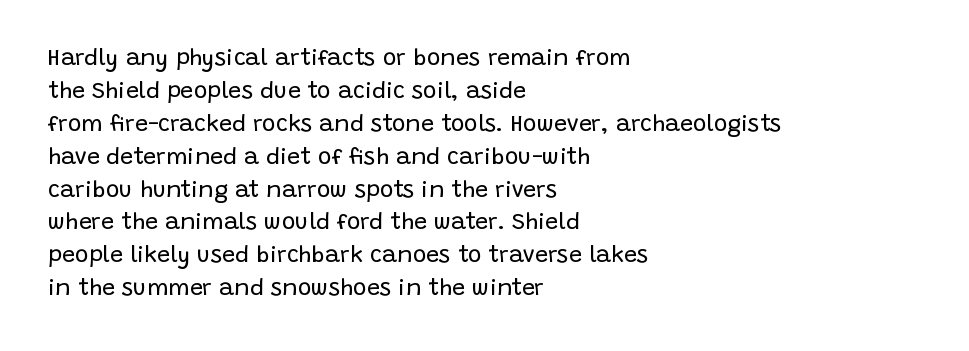
The image shows 23 px text type, upright; set left-aligned, normal line spacing (1.43x), normal letter spacing, not underlined.
